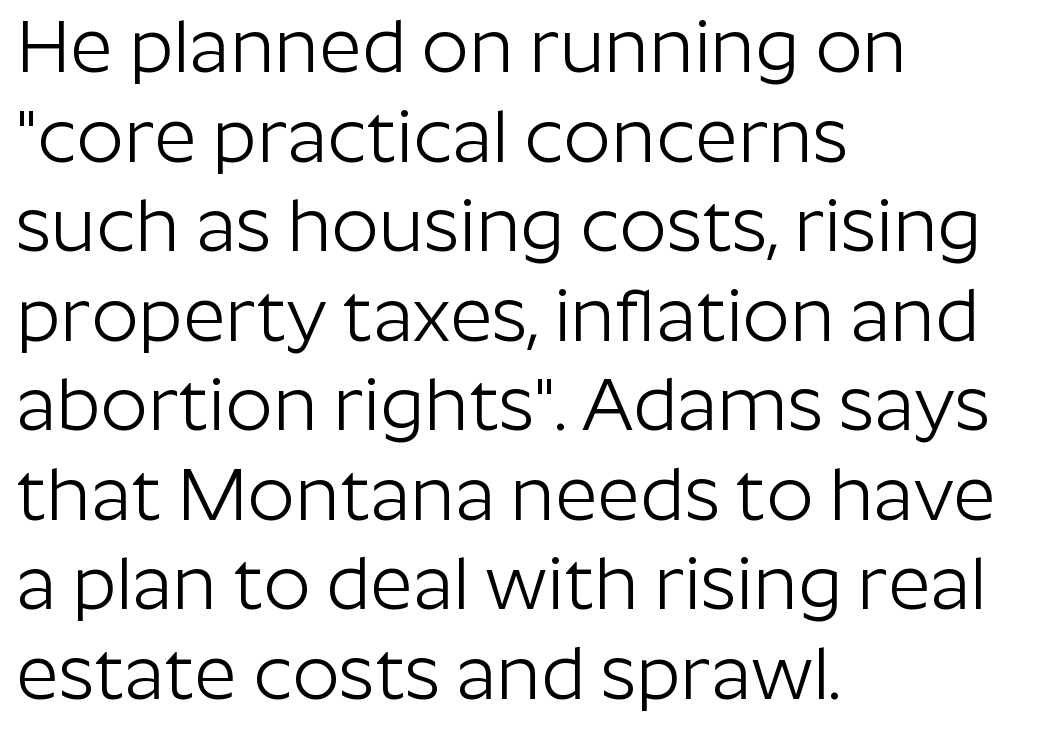
Q: Is the text bold? A: No.
Q: Is the text italic (slanted)? A: No, it is upright.
Q: Is the typeface a serif or a sans-serif typeface? A: Sans-serif.
Q: Is the text underlined? A: No.
Q: How is the paragraph aligned? A: Left-aligned.
Q: Is the spacing between letters normal or unusually wide? A: Normal.
Q: Width (condensed, normal, or wide)? A: Normal.
Q: Stroke contrast? A: Low.
Q: x-height? A: Medium.
Q: Monospaced? A: No.
